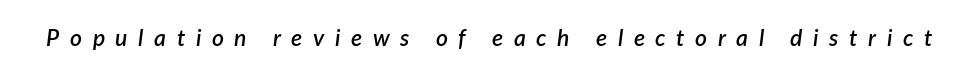
The image shows 23 px text type, italic (leaning right); set unusually wide letter spacing (+0.46 em), not underlined.
